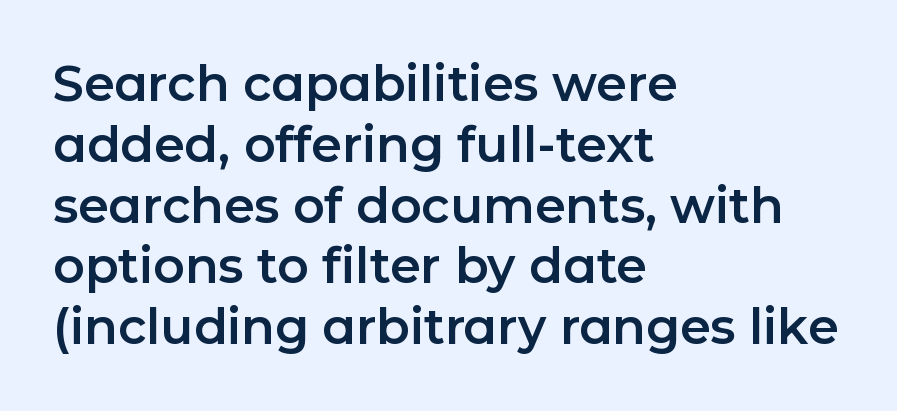
The rendering uses natural spacing where letterforms have individual widths. No extra tracking has been applied to these lines. The font's upright variant was chosen for this text. The face used here is a sans, in the tradition of grotesques and geometrics. Bare-footed words on every line.
